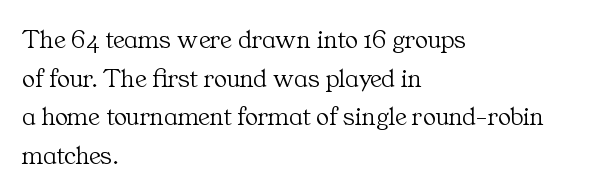
{"italic": "no", "bold": "no", "underline": "no", "align": "left", "line_spacing": "normal", "line_spacing_ratio": 1.43, "letter_spacing": "normal", "letter_spacing_em": 0.0, "glyph_px": 27}
